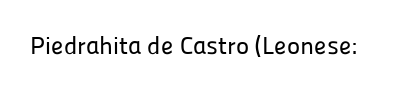
{"italic": "no", "underline": "no", "letter_spacing": "normal", "letter_spacing_em": 0.0, "glyph_px": 25}
